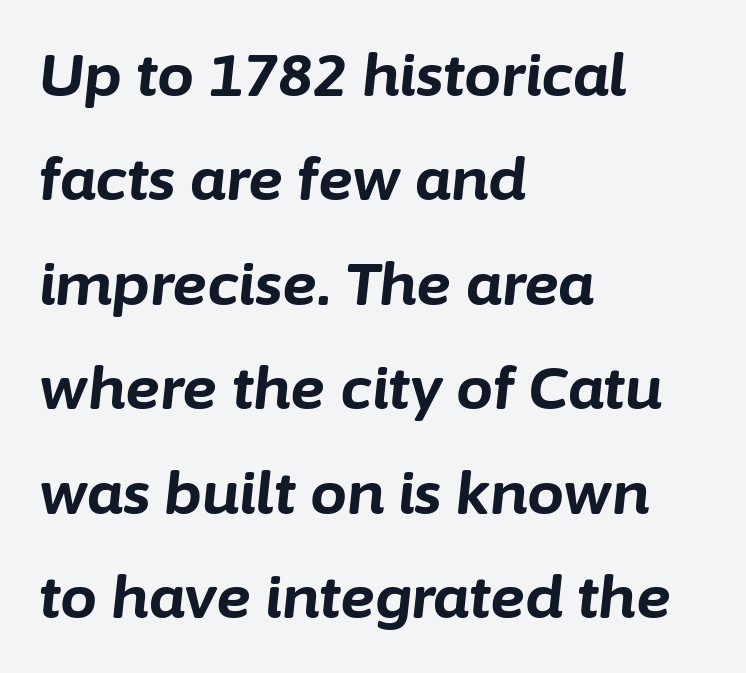
Q: Is the text bold? A: Yes.
Q: Is the text italic (slanted)? A: Yes, it leans right by about 6 degrees.
Q: Is the text underlined? A: No.
Q: How is the paragraph aligned? A: Left-aligned.
Q: Is the spacing between letters normal or unusually wide? A: Normal.
Q: Width (condensed, normal, or wide)? A: Normal.
Q: Stroke contrast? A: Low.
Q: x-height? A: Medium.
Q: Monospaced? A: No.
